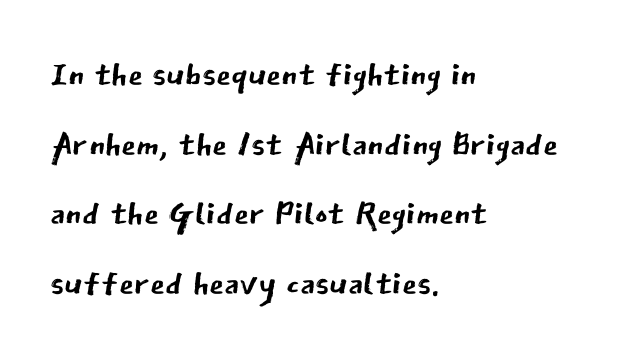
Q: Is the text bold? A: No.
Q: Is the text italic (slanted)? A: No, it is upright.
Q: Is the typeface a serif or a sans-serif typeface? A: Sans-serif.
Q: Is the text underlined? A: No.
Q: How is the paragraph aligned? A: Left-aligned.
Q: Is the spacing between letters normal or unusually wide? A: Normal.
Q: Is the spacing between lines tight, normal or loose? A: Normal.
Q: Width (condensed, normal, or wide)? A: Normal.
Q: Stroke contrast? A: Low.
Q: x-height? A: Medium.
Q: Monospaced? A: No.
